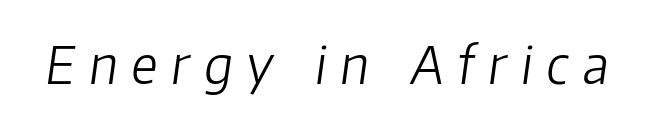
Q: Is the text bold? A: No.
Q: Is the text italic (slanted)? A: Yes, it leans right by about 8 degrees.
Q: Is the text underlined? A: No.
Q: Is the spacing between letters normal or unusually wide? A: Unusually wide.
Q: Width (condensed, normal, or wide)? A: Normal.
Q: Stroke contrast? A: Low.
Q: x-height? A: Medium.
Q: Monospaced? A: No.
